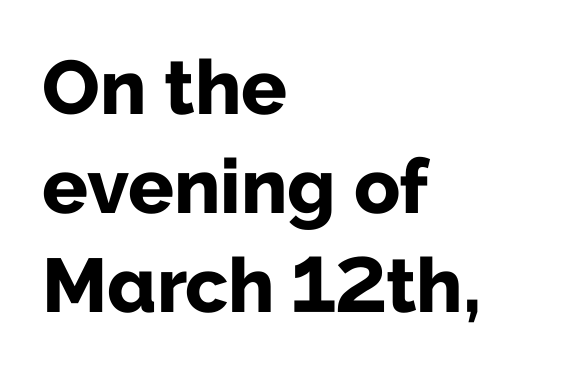
{"serif": "no", "italic": "no", "bold": "yes", "weight": "bold", "width": "normal", "stroke_contrast": "low", "x_height": "medium", "monospaced": "no", "underline": "no", "align": "left", "line_spacing": "normal", "line_spacing_ratio": 1.3, "letter_spacing": "normal", "letter_spacing_em": 0.0, "glyph_px": 76}
